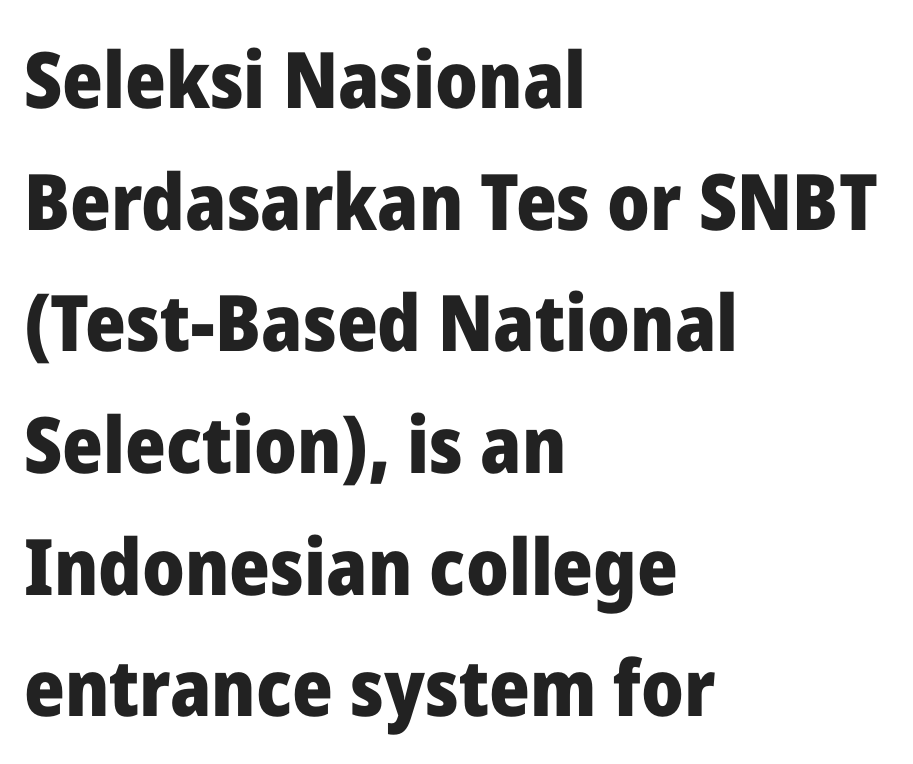
The image shows 78 px heavy sans-serif type, upright; set left-aligned, normal line spacing (1.56x), normal letter spacing, not underlined; low stroke contrast and a medium x-height.
